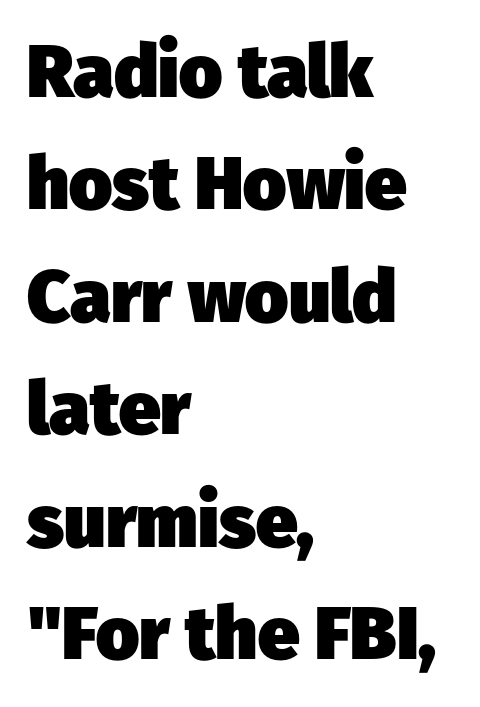
Q: Is the text bold? A: Yes.
Q: Is the typeface a serif or a sans-serif typeface? A: Sans-serif.
Q: Is the text underlined? A: No.
Q: How is the paragraph aligned? A: Left-aligned.
Q: Is the spacing between letters normal or unusually wide? A: Normal.
Q: Is the spacing between lines tight, normal or loose? A: Normal.
Q: Width (condensed, normal, or wide)? A: Normal.
Q: Stroke contrast? A: Low.
Q: x-height? A: Medium.
Q: Monospaced? A: No.
